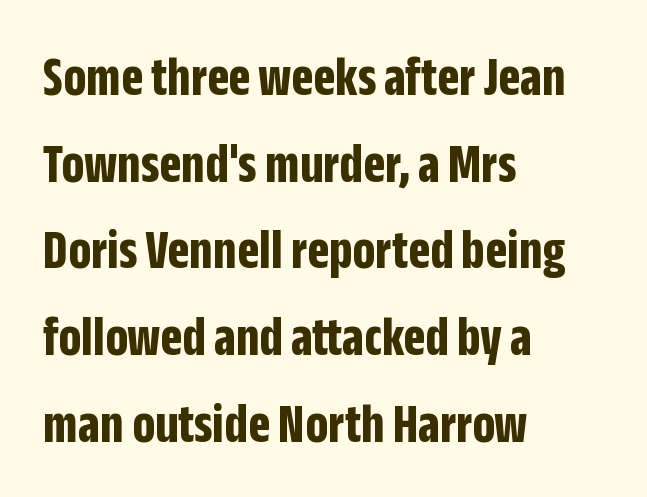
Is there much room between lines? A standard amount, neither cramped nor airy. Every letter is thick-stroked: bold, no question. A sans-serif font was chosen for this passage. A typesetter would call this proportional, since set widths differ per character.
